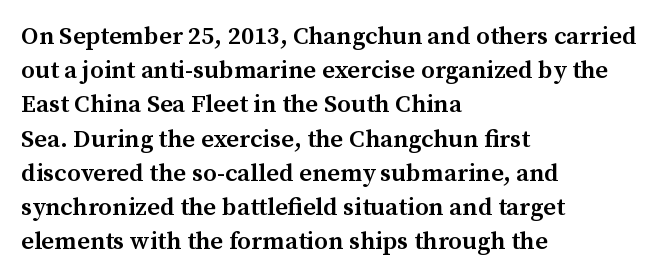
{"italic": "no", "bold": "semi", "underline": "no", "align": "left", "line_spacing": "normal", "line_spacing_ratio": 1.37, "letter_spacing": "normal", "letter_spacing_em": 0.0, "glyph_px": 25}
